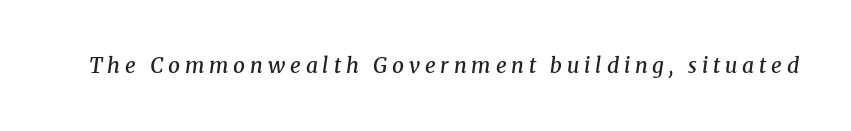
You can tell it's italic because the verticals aren't actually vertical. Anything drawn beneath the words? Only blank space. The passage shown has open, widely tracked lettering throughout. Bold? Not quite — semibold, heavier than regular but stopping short.
